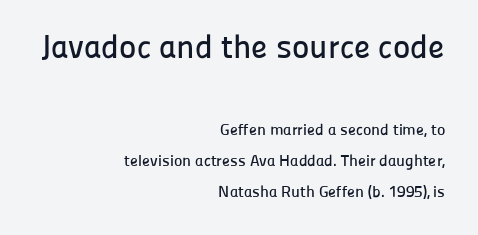
{"serif": "no", "italic": "no", "width": "normal", "stroke_contrast": "low", "x_height": "medium", "monospaced": "no", "underline": "no", "align": "right", "line_spacing": "loose", "line_spacing_ratio": 1.94, "letter_spacing": "normal", "letter_spacing_em": 0.0, "larger_block": "first", "size_ratio": 2.06, "glyph_px": 33}
